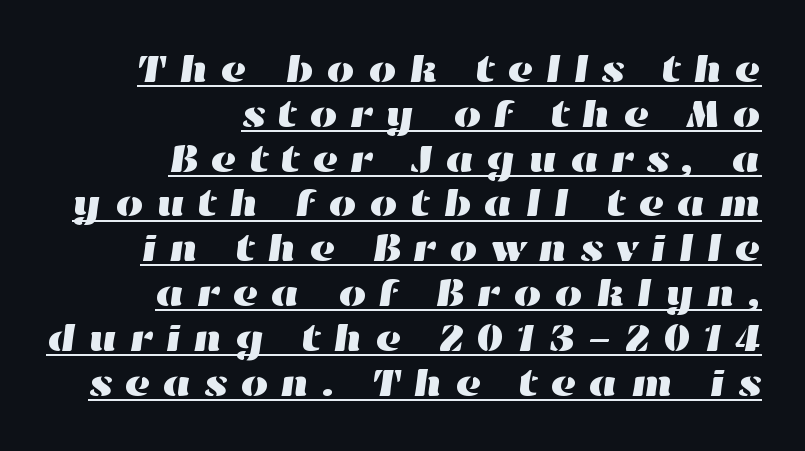
The passage shown is underscored from start to finish. Think of a printed novel: that variable character pitch is what you see here. Horizontally, the lines are justified to the trailing edge only. Cramped leading.
